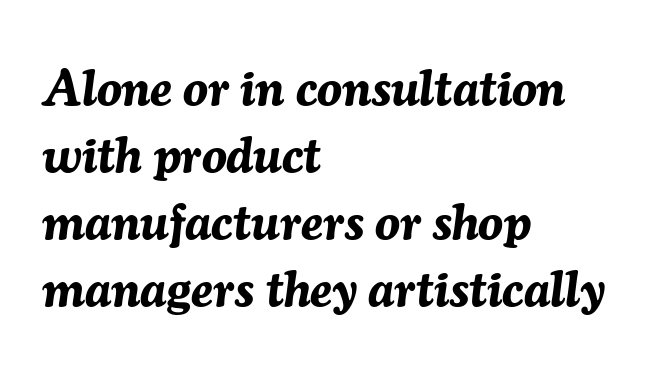
The image shows 50 px bold type, italic (leaning right); set left-aligned, normal line spacing (1.34x), normal letter spacing, not underlined; medium stroke contrast and a medium x-height.
